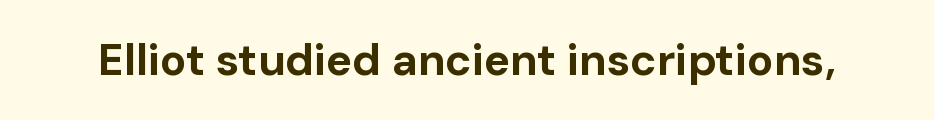
The tracking reads as untouched default to a designer's eye. Only glyphs here, with clear space below each row. The font's upright variant was chosen for this text. Compared with an ordinary text face, these strokes are far heavier — a full bold.
